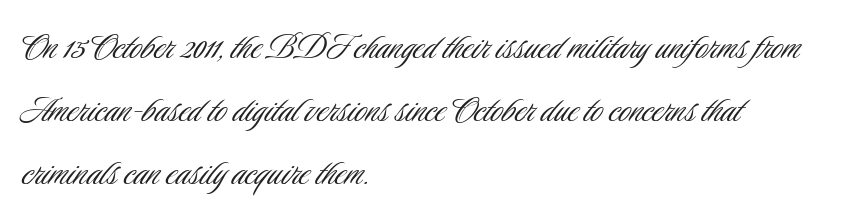
The image shows 42 px light, condensed sans-serif type; set left-aligned, normal line spacing (1.5x), normal letter spacing, not underlined; low stroke contrast and a small x-height.
